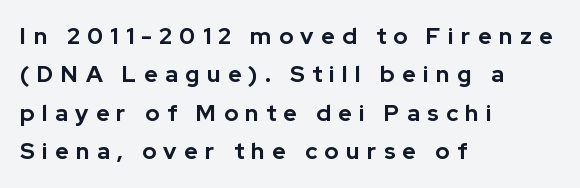
Q: Is the text bold? A: Yes.
Q: Is the text italic (slanted)? A: No, it is upright.
Q: Is the text underlined? A: No.
Q: How is the paragraph aligned? A: Left-aligned.
Q: Is the spacing between letters normal or unusually wide? A: Unusually wide.
Q: Is the spacing between lines tight, normal or loose? A: Normal.
